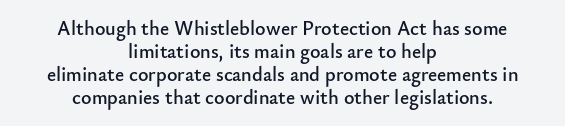
The image shows 20 px text type, upright; set centered, tight line spacing (1.15x), normal letter spacing, not underlined.
